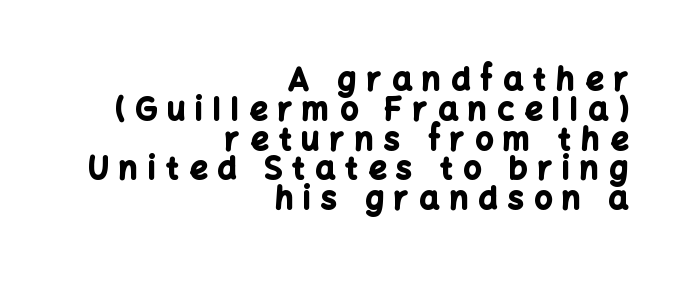
The space directly below the letters is spotless. Short and long lines alike share a common ending point at right. Serifs: no, the terminals of the letterforms are clean. This sample uses expanded letter spacing, leaving extra air between glyphs. How heavy is the stroke? Heavy — this is a bold. If you drew a line through each stem, it would be perfectly vertical.
